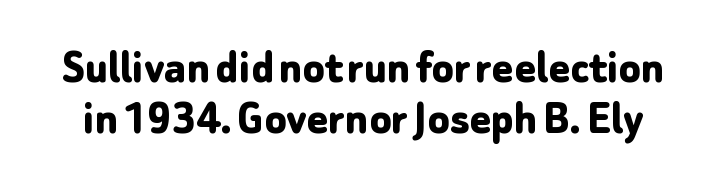
Leading: reduced. Every stem runs plumb, perpendicular to the baseline. Spacing verdict: proportional, widths tailored to each character. Does the type have serifs? No, each stem ends abruptly.
